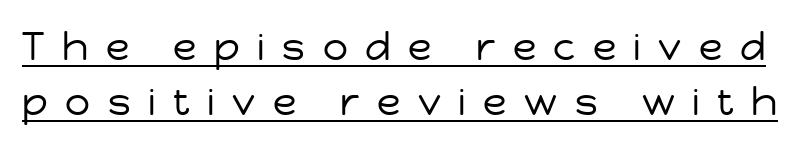
Q: Is the text bold? A: No.
Q: Is the text italic (slanted)? A: No, it is upright.
Q: Is the typeface a serif or a sans-serif typeface? A: Sans-serif.
Q: Is the text underlined? A: Yes.
Q: Is the spacing between letters normal or unusually wide? A: Unusually wide.
Q: Is the spacing between lines tight, normal or loose? A: Normal.
Q: Width (condensed, normal, or wide)? A: Normal.
Q: Stroke contrast? A: Low.
Q: x-height? A: Medium.
Q: Monospaced? A: No.
